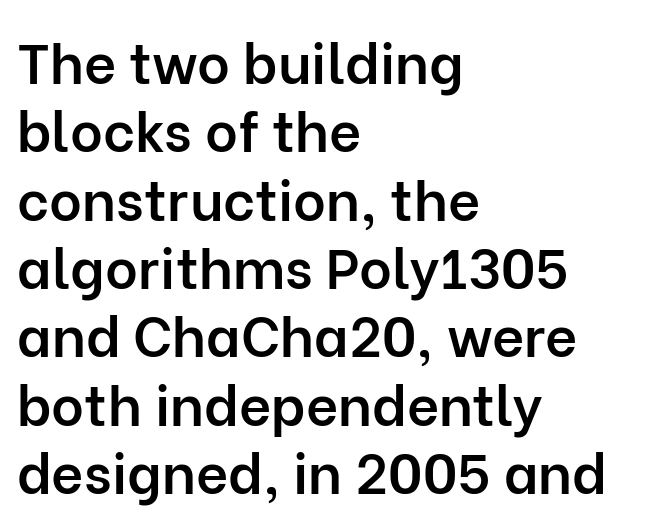
The image shows 56 px semibold sans-serif type, upright; set left-aligned, line spacing 1.22x, normal letter spacing, not underlined; low stroke contrast and a medium x-height.
